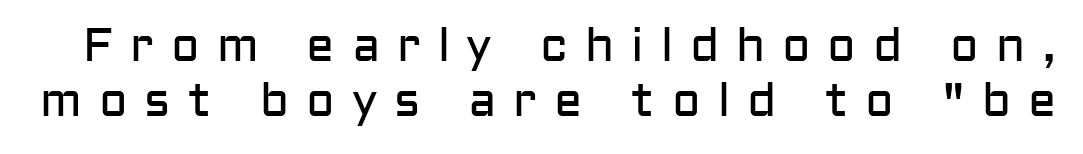
The image shows 47 px regular-weight sans-serif type, upright; set line spacing 1.18x, unusually wide letter spacing (+0.36 em), not underlined; low stroke contrast and a medium x-height.
